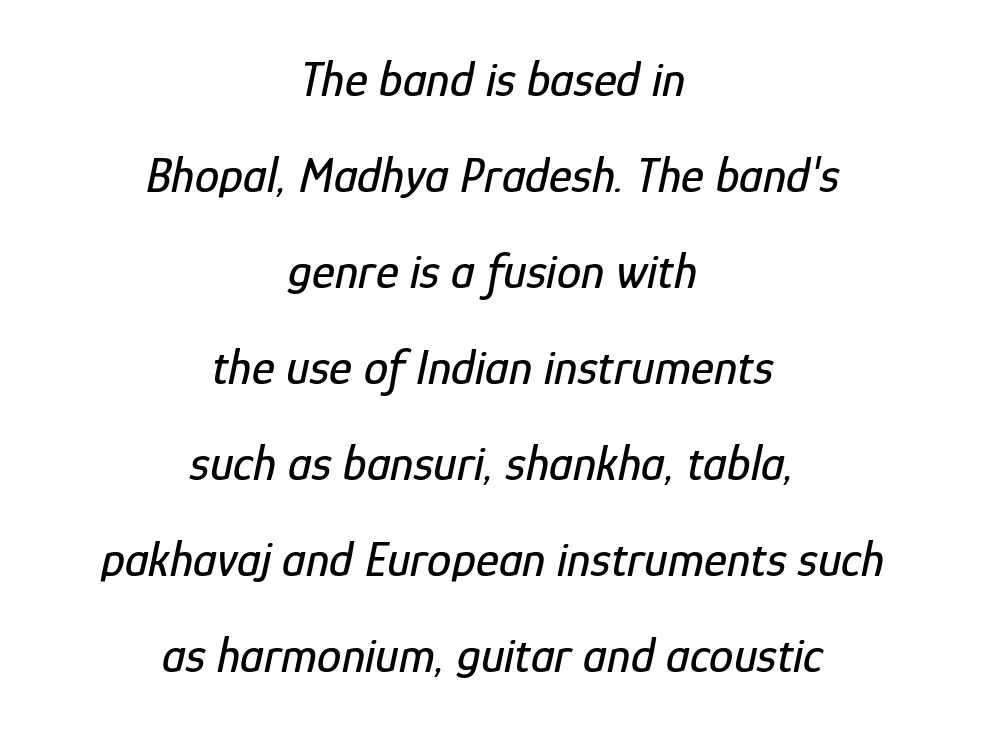
{"italic": "yes", "lean": "right", "slant_degrees": 12, "width": "condensed", "stroke_contrast": "low", "x_height": "medium", "monospaced": "no", "underline": "no", "align": "center", "line_spacing": "loose", "line_spacing_ratio": 1.96, "letter_spacing": "normal", "letter_spacing_em": 0.0, "glyph_px": 49}
